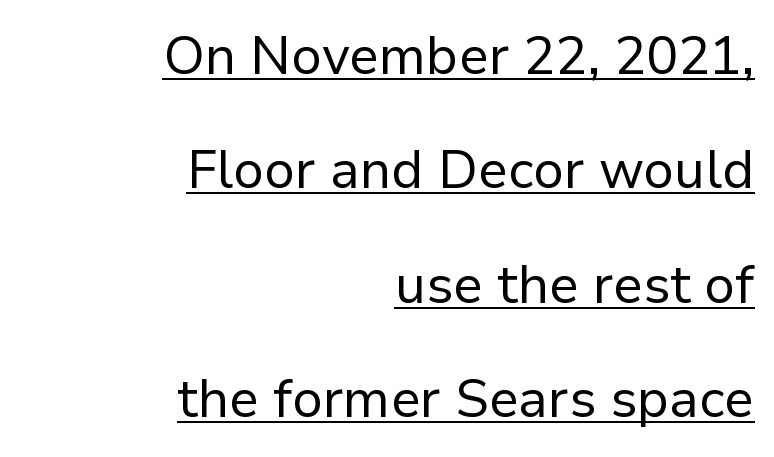
Q: Is the text bold? A: No.
Q: Is the text italic (slanted)? A: No, it is upright.
Q: Is the typeface a serif or a sans-serif typeface? A: Sans-serif.
Q: Is the text underlined? A: Yes.
Q: How is the paragraph aligned? A: Right-aligned.
Q: Is the spacing between letters normal or unusually wide? A: Normal.
Q: Is the spacing between lines tight, normal or loose? A: Loose.
Q: Width (condensed, normal, or wide)? A: Normal.
Q: Stroke contrast? A: Low.
Q: x-height? A: Medium.
Q: Monospaced? A: No.
